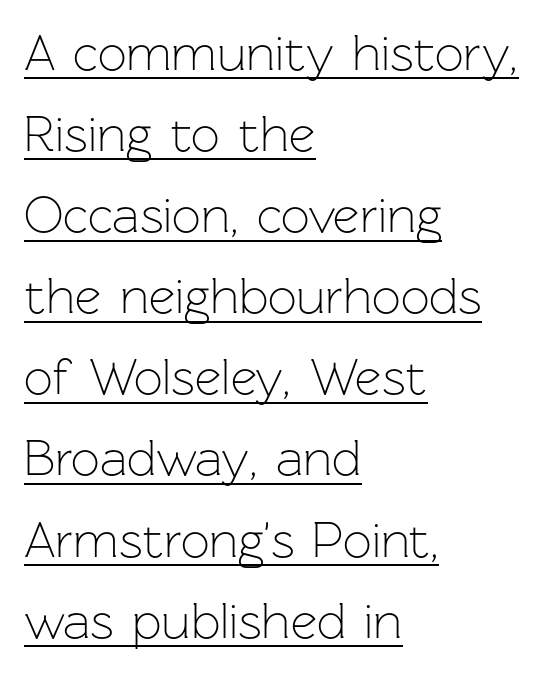
Q: Is the text bold? A: No.
Q: Is the text italic (slanted)? A: No, it is upright.
Q: Is the typeface a serif or a sans-serif typeface? A: Sans-serif.
Q: Is the text underlined? A: Yes.
Q: How is the paragraph aligned? A: Left-aligned.
Q: Is the spacing between letters normal or unusually wide? A: Normal.
Q: Is the spacing between lines tight, normal or loose? A: Normal.
Q: Width (condensed, normal, or wide)? A: Normal.
Q: Stroke contrast? A: Low.
Q: x-height? A: Medium.
Q: Monospaced? A: No.
